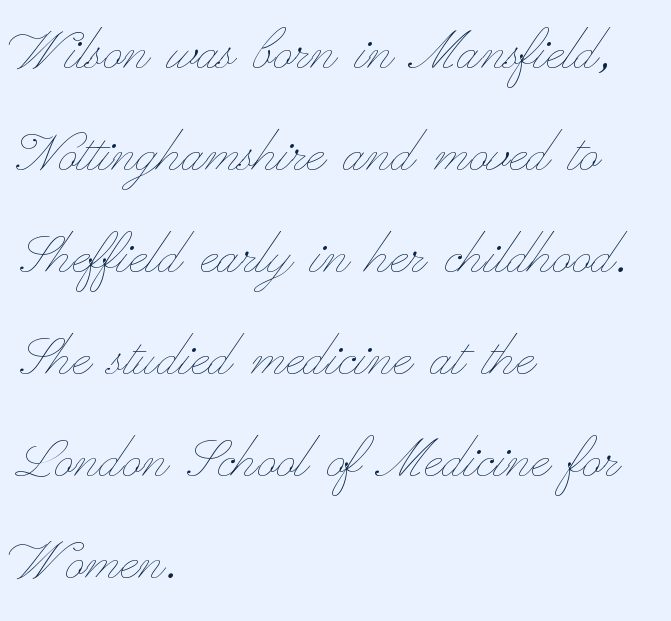
Q: Is the text bold? A: No.
Q: Is the text italic (slanted)? A: Yes.
Q: Is the text underlined? A: No.
Q: How is the paragraph aligned? A: Left-aligned.
Q: Is the spacing between letters normal or unusually wide? A: Normal.
Q: Is the spacing between lines tight, normal or loose? A: Normal.
Q: Width (condensed, normal, or wide)? A: Wide.
Q: Stroke contrast? A: Low.
Q: x-height? A: Small.
Q: Monospaced? A: No.
